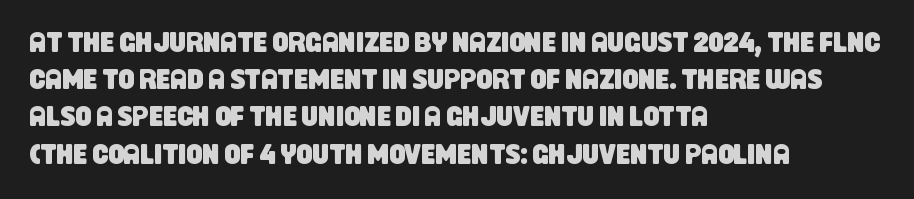
The image shows 28 px condensed sans-serif type; set left-aligned, normal line spacing (1.33x), normal letter spacing, not underlined; low stroke contrast and a large x-height.
